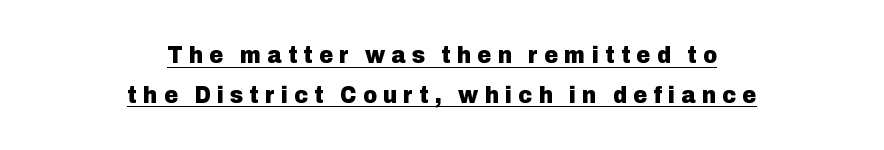
{"italic": "no", "bold": "yes", "underline": "yes", "align": "center", "line_spacing": "normal", "line_spacing_ratio": 1.66, "letter_spacing": "wide", "letter_spacing_em": 0.26, "glyph_px": 24}
